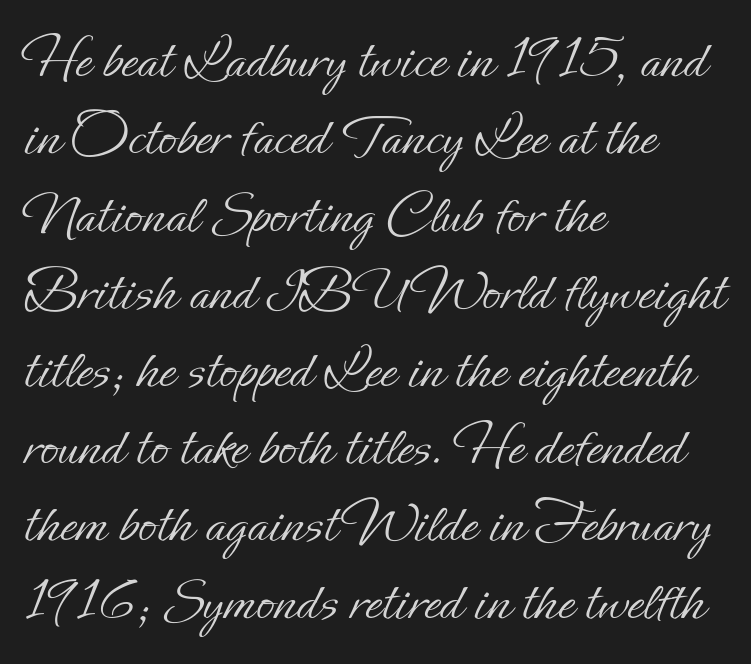
{"bold": "no", "weight": "light", "width": "normal", "stroke_contrast": "low", "x_height": "small", "monospaced": "no", "underline": "no", "align": "left", "line_spacing": "normal", "line_spacing_ratio": 1.29, "letter_spacing": "normal", "letter_spacing_em": 0.0, "glyph_px": 60}
